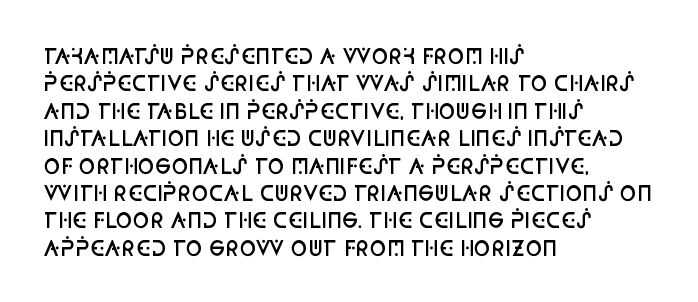
The image shows 20 px text type, upright; set left-aligned, normal line spacing (1.37x), normal letter spacing, not underlined.
